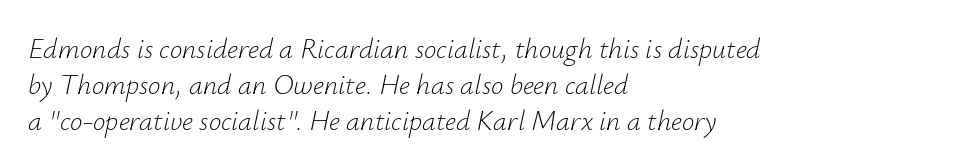
{"italic": "yes", "lean": "right", "slant_degrees": 12, "bold": "no", "weight": "light", "width": "normal", "stroke_contrast": "low", "x_height": "small", "monospaced": "no", "underline": "no", "align": "left", "line_spacing": "normal", "line_spacing_ratio": 1.28, "letter_spacing": "normal", "letter_spacing_em": 0.0, "glyph_px": 28}
